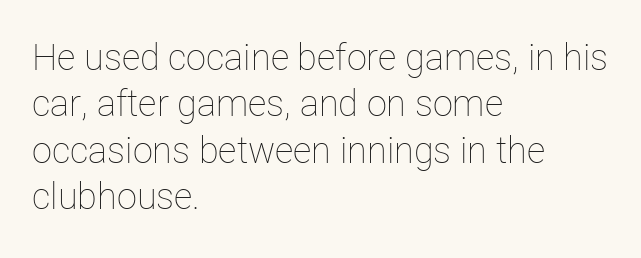
The image shows 36 px thin type, upright; set left-aligned, normal line spacing (1.29x), normal letter spacing, not underlined; low stroke contrast and a medium x-height.
